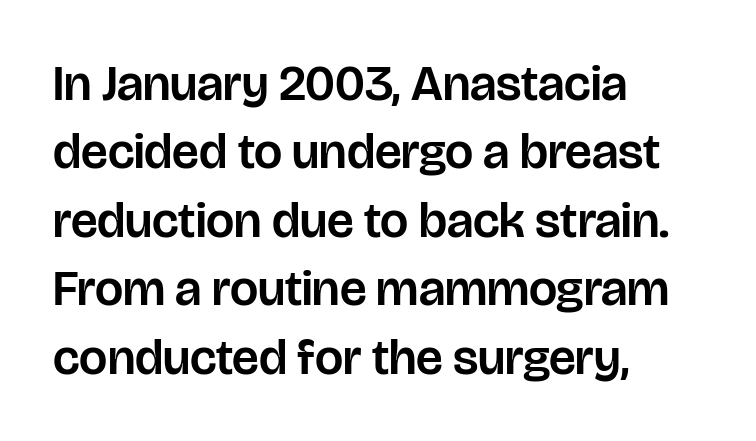
{"serif": "no", "italic": "no", "width": "normal", "stroke_contrast": "low", "x_height": "large", "monospaced": "no", "underline": "no", "align": "left", "line_spacing": "normal", "line_spacing_ratio": 1.37, "letter_spacing": "normal", "letter_spacing_em": 0.0, "glyph_px": 50}
